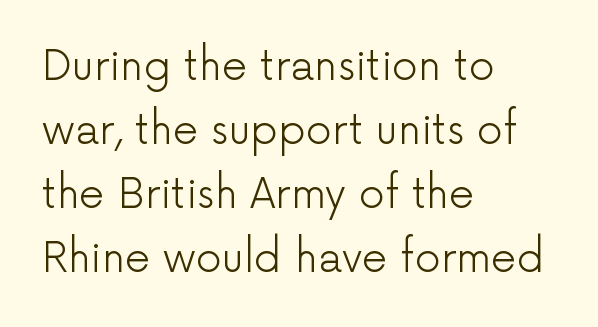
The cut favours lightness, reaching ordinary text weight at its darkest. The rendering keeps characters at their native spacing. The rag falls on the right side of this text block. The specimen omits any rule beneath the text block's lines. The rendering shows plain stroke endings on the letterforms — a sans-serif design.
